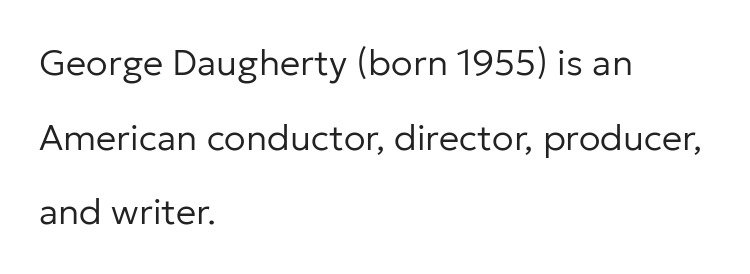
The image shows 36 px regular-weight sans-serif type, upright; set left-aligned, loose line spacing (2.07x), normal letter spacing, not underlined; low stroke contrast and a medium x-height.
